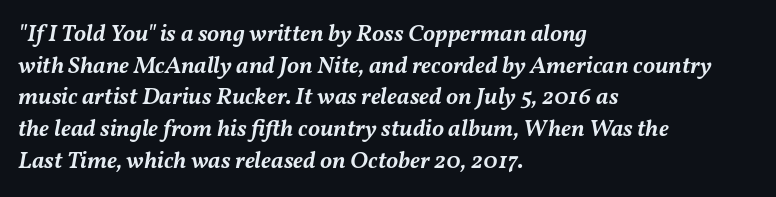
Words float on clear page, feet unadorned. Does the lettering tilt? It does — this is italic. The leading is moderate, giving the passage an even texture. Slightly chunky letters — semibold, I'd say, not full bold. Is the block centered? No — it sits flush against the left margin.
